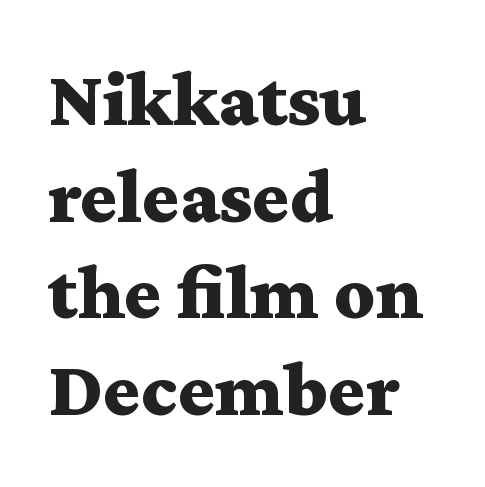
{"serif": "yes", "italic": "no", "bold": "yes", "weight": "bold", "width": "wide", "stroke_contrast": "medium", "x_height": "medium", "monospaced": "no", "underline": "no", "align": "left", "line_spacing_ratio": 1.24, "letter_spacing": "normal", "letter_spacing_em": 0.0, "glyph_px": 78}
